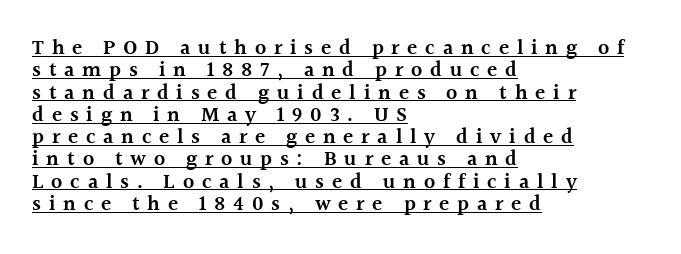
The image shows 21 px text type, upright; set left-aligned, tight line spacing (1.06x), unusually wide letter spacing (+0.37 em), underlined.
